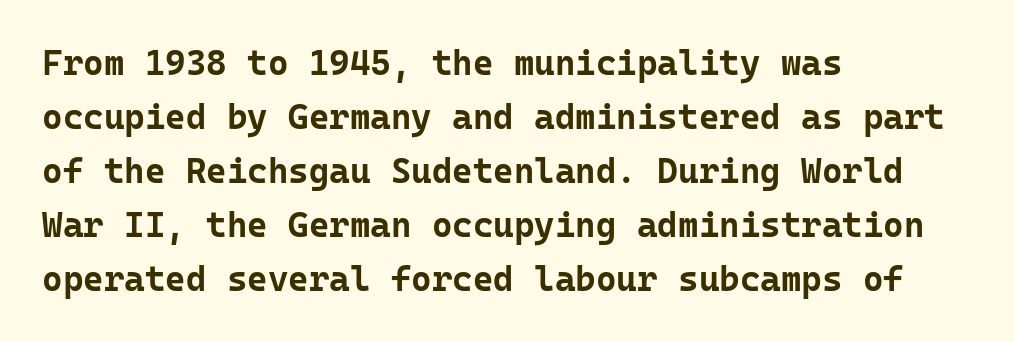
The image shows 35 px bold sans-serif type, upright, monospaced; set left-aligned, normal line spacing (1.54x), normal letter spacing, not underlined; low stroke contrast and a medium x-height.
